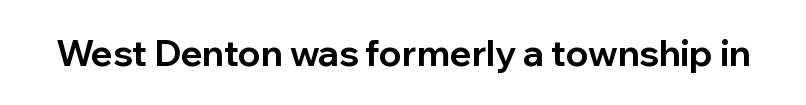
The image shows 36 px bold sans-serif type, upright; set normal letter spacing, not underlined; low stroke contrast and a medium x-height.
